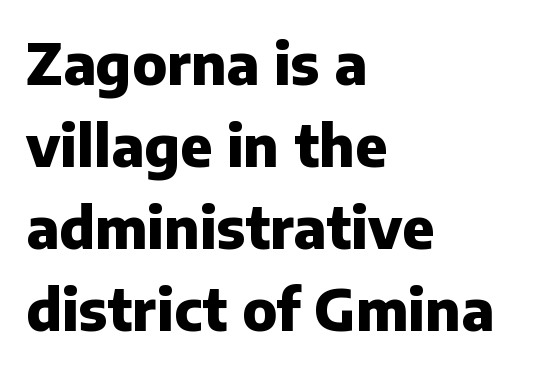
{"serif": "no", "italic": "no", "bold": "yes", "weight": "heavy", "width": "normal", "stroke_contrast": "low", "x_height": "medium", "monospaced": "no", "underline": "no", "align": "left", "line_spacing": "normal", "line_spacing_ratio": 1.44, "letter_spacing": "normal", "letter_spacing_em": 0.0, "glyph_px": 57}
